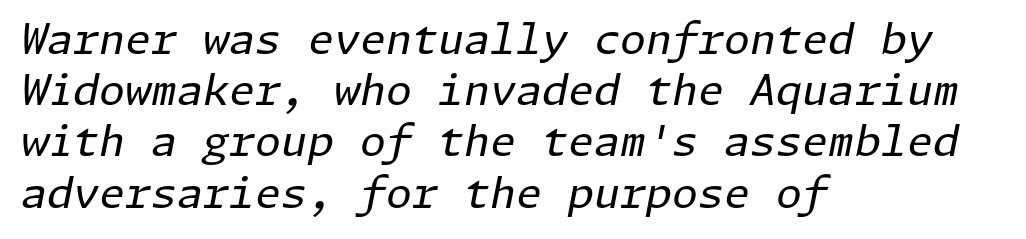
{"italic": "yes", "lean": "right", "slant_degrees": 11, "bold": "no", "weight": "regular", "width": "normal", "stroke_contrast": "low", "x_height": "medium", "underline": "no", "align": "left", "line_spacing_ratio": 1.22, "letter_spacing": "normal", "letter_spacing_em": 0.0, "glyph_px": 42}
